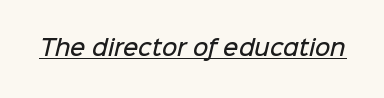
{"bold": "semi", "underline": "yes", "letter_spacing": "normal", "letter_spacing_em": 0.0, "glyph_px": 21}
